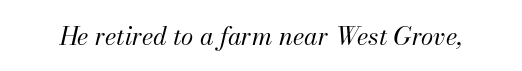
The image shows 25 px text type, italic (leaning right); set normal letter spacing, not underlined.
